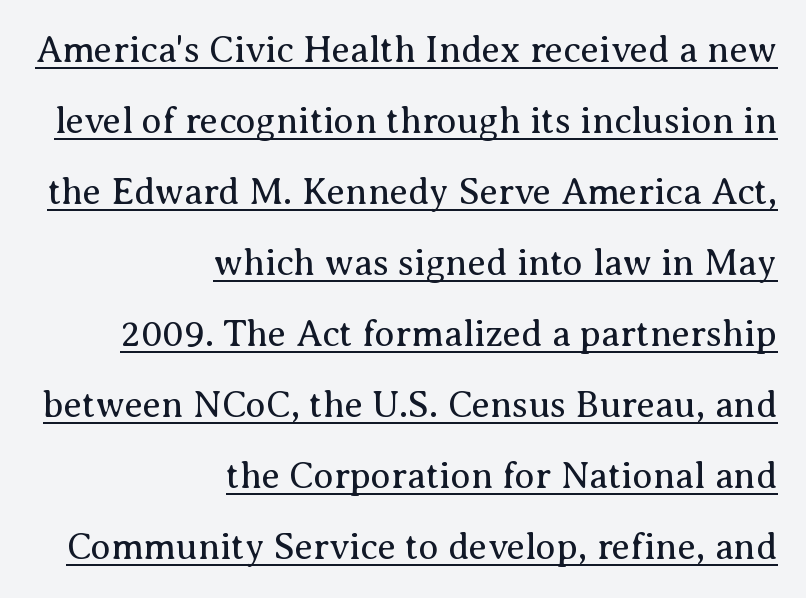
The image shows 37 px regular-weight serif type, upright; set right-aligned, loose line spacing (1.92x), normal letter spacing, underlined; medium stroke contrast and a medium x-height.
